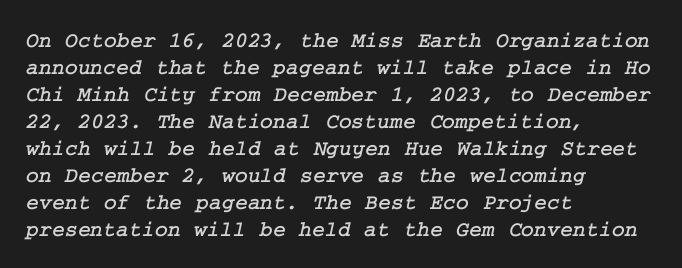
Quick note: underline off. There is no visible air inserted between adjacent glyphs. Where is the straight margin? On the left.
